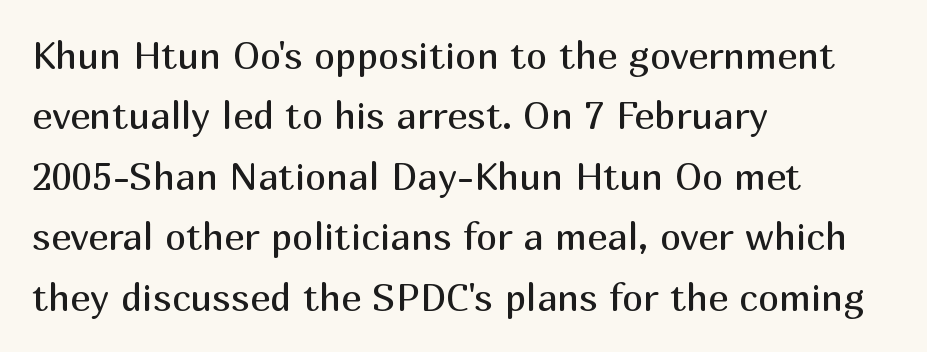
Q: Is the text bold? A: No.
Q: Is the text italic (slanted)? A: No, it is upright.
Q: Is the typeface a serif or a sans-serif typeface? A: Sans-serif.
Q: Is the text underlined? A: No.
Q: How is the paragraph aligned? A: Left-aligned.
Q: Is the spacing between letters normal or unusually wide? A: Normal.
Q: Is the spacing between lines tight, normal or loose? A: Normal.
Q: Width (condensed, normal, or wide)? A: Normal.
Q: Stroke contrast? A: Medium.
Q: x-height? A: Medium.
Q: Monospaced? A: No.
